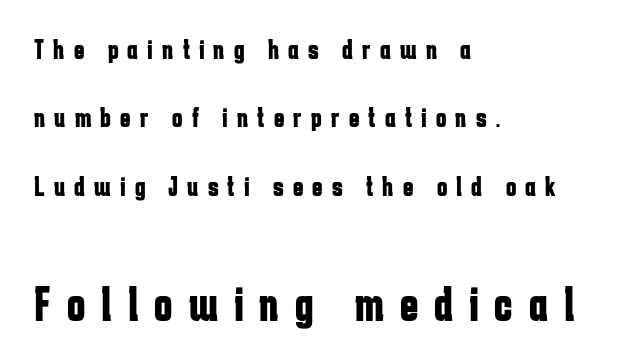
{"serif": "no", "italic": "no", "bold": "yes", "weight": "bold", "width": "condensed", "stroke_contrast": "low", "x_height": "medium", "monospaced": "no", "underline": "no", "align": "left", "line_spacing": "loose", "line_spacing_ratio": 2.44, "letter_spacing": "wide", "letter_spacing_em": 0.33, "larger_block": "second", "size_ratio": 1.75, "glyph_px": 49}
